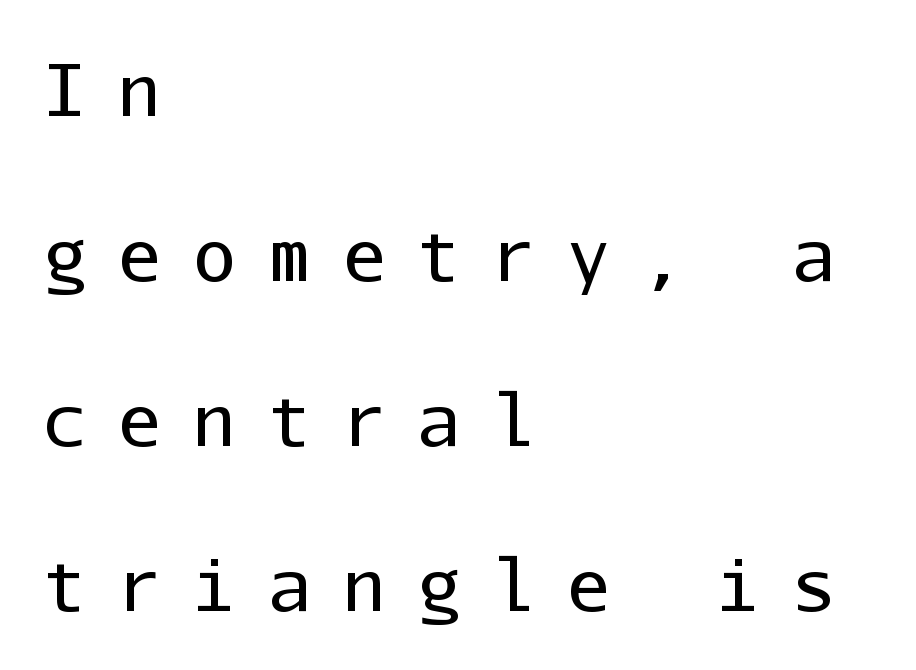
The image shows 72 px regular-weight sans-serif type, upright, monospaced; set left-aligned, loose line spacing (2.29x), unusually wide letter spacing (+0.44 em), not underlined; low stroke contrast and a medium x-height.
